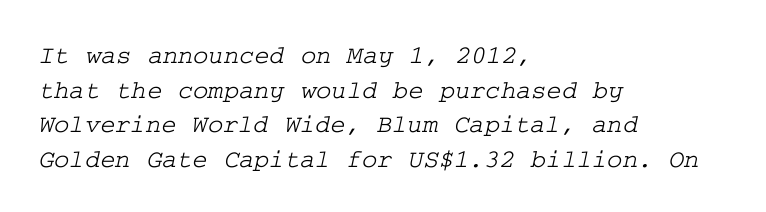
{"underline": "no", "align": "left", "line_spacing": "normal", "line_spacing_ratio": 1.33, "letter_spacing": "normal", "letter_spacing_em": 0.0, "glyph_px": 26}
